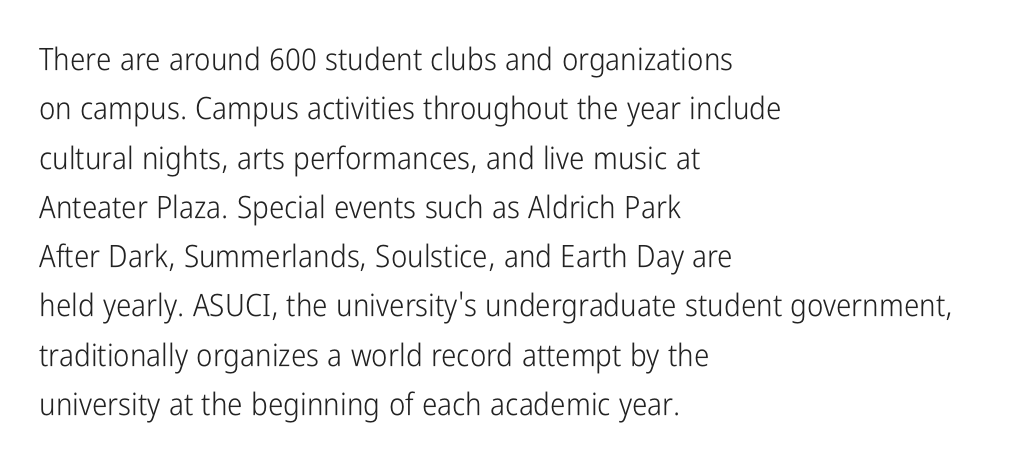
The image shows 31 px light, condensed sans-serif type, upright; set left-aligned, normal line spacing (1.59x), normal letter spacing, not underlined; low stroke contrast and a medium x-height.
